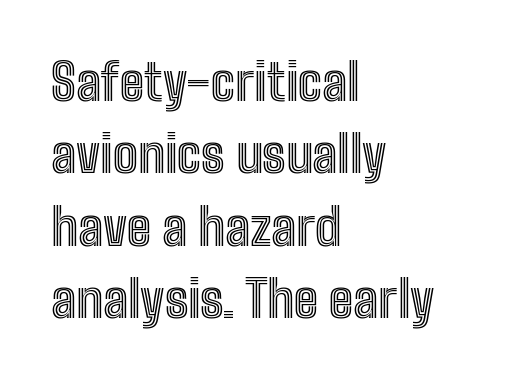
The image shows 50 px condensed type, upright; set left-aligned, normal line spacing (1.45x), normal letter spacing, not underlined; a medium x-height.
